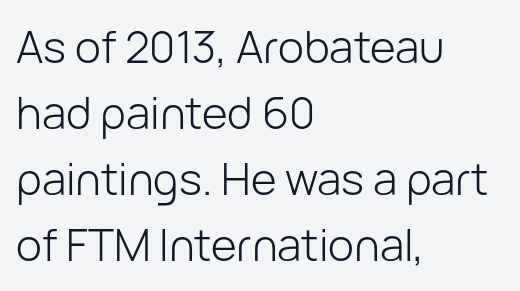
Q: Is the text bold? A: No.
Q: Is the text italic (slanted)? A: No, it is upright.
Q: Is the typeface a serif or a sans-serif typeface? A: Sans-serif.
Q: Is the text underlined? A: No.
Q: How is the paragraph aligned? A: Left-aligned.
Q: Is the spacing between letters normal or unusually wide? A: Normal.
Q: Is the spacing between lines tight, normal or loose? A: Normal.
Q: Width (condensed, normal, or wide)? A: Normal.
Q: Stroke contrast? A: Low.
Q: x-height? A: Medium.
Q: Monospaced? A: No.
